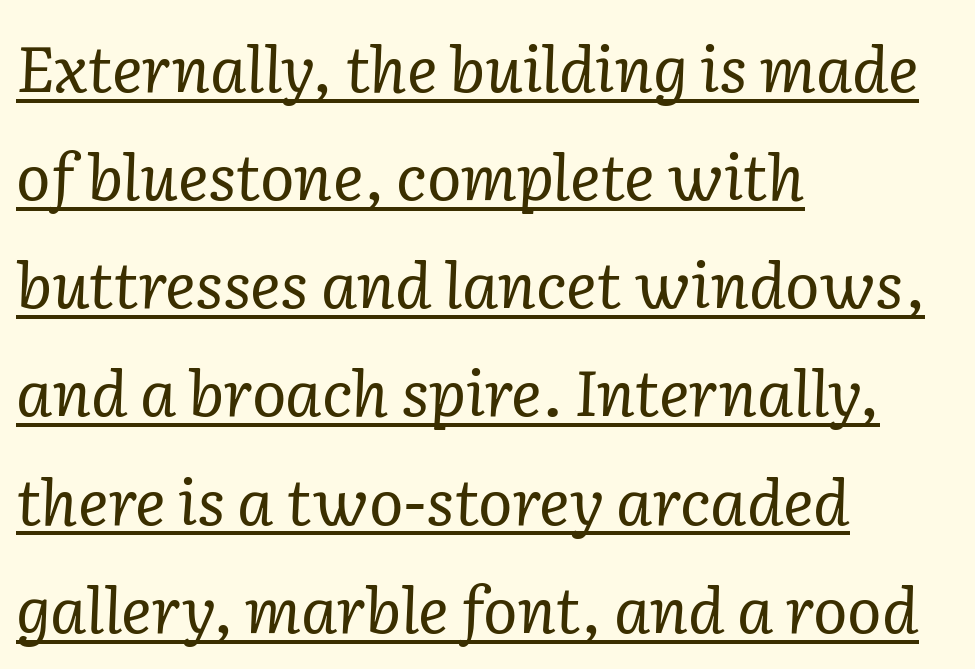
{"serif": "yes", "italic": "yes", "lean": "right", "slant_degrees": 2, "bold": "no", "weight": "regular", "width": "normal", "stroke_contrast": "low", "x_height": "medium", "monospaced": "no", "underline": "yes", "align": "left", "line_spacing": "normal", "line_spacing_ratio": 1.69, "letter_spacing": "normal", "letter_spacing_em": 0.0, "glyph_px": 64}
